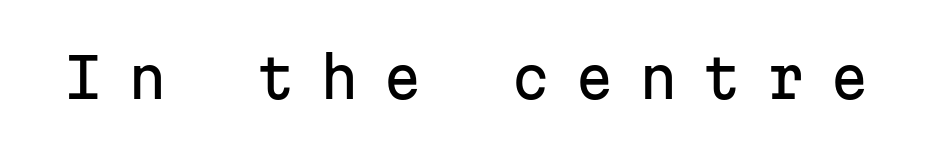
Posture: vertical. Check the space under the baseline: it is left empty. Spacing verdict: monospaced, one width for all characters. A sans-serif font was chosen for this passage. Inter-character spacing is expanded well beyond the font's built-in metrics.
